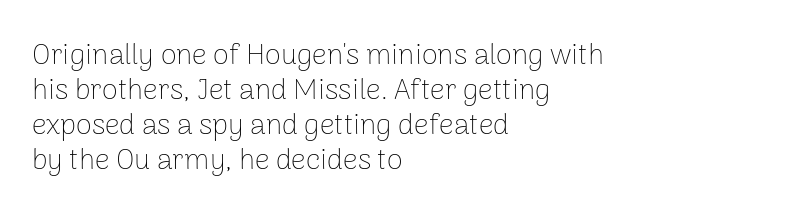
Q: Is the text bold? A: No.
Q: Is the text italic (slanted)? A: No, it is upright.
Q: Is the typeface a serif or a sans-serif typeface? A: Sans-serif.
Q: Is the text underlined? A: No.
Q: How is the paragraph aligned? A: Left-aligned.
Q: Is the spacing between letters normal or unusually wide? A: Normal.
Q: Width (condensed, normal, or wide)? A: Normal.
Q: Stroke contrast? A: Low.
Q: x-height? A: Medium.
Q: Monospaced? A: No.
